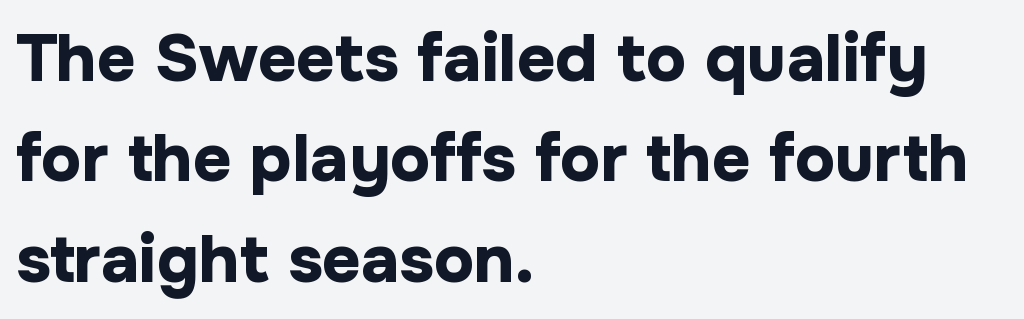
Q: Is the text bold? A: Yes.
Q: Is the text italic (slanted)? A: No, it is upright.
Q: Is the typeface a serif or a sans-serif typeface? A: Sans-serif.
Q: Is the text underlined? A: No.
Q: How is the paragraph aligned? A: Left-aligned.
Q: Is the spacing between letters normal or unusually wide? A: Normal.
Q: Is the spacing between lines tight, normal or loose? A: Normal.
Q: Width (condensed, normal, or wide)? A: Normal.
Q: Stroke contrast? A: Low.
Q: x-height? A: Medium.
Q: Monospaced? A: No.
